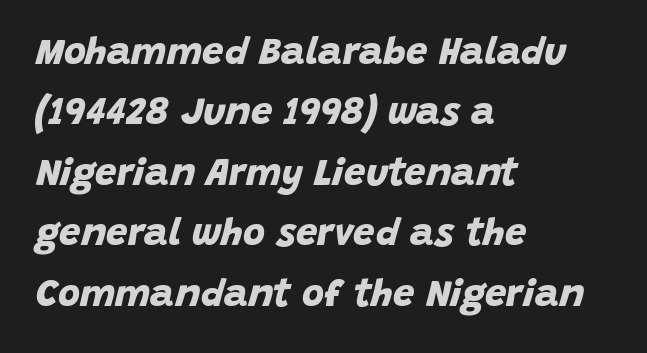
Font category for this specimen: sans-serif. The lines sit at an ordinary, default distance from one another. A typesetter would call this proportional, since set widths differ per character. Check the space under the baseline: it is left empty. Characters follow at the spacing the type designer built in.
